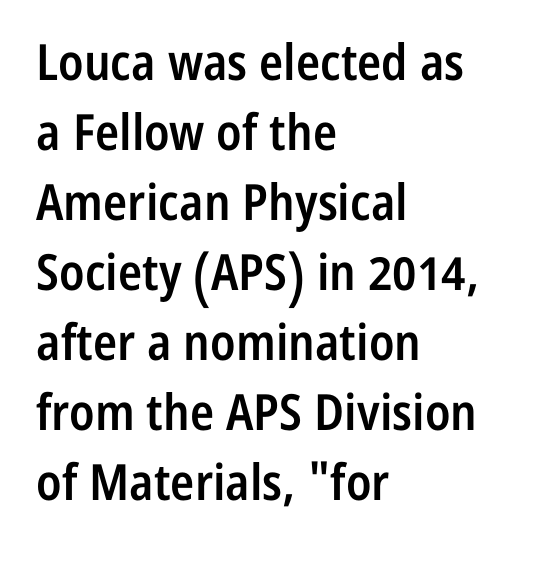
Q: Is the text bold? A: Semi-bold.
Q: Is the text italic (slanted)? A: No, it is upright.
Q: Is the typeface a serif or a sans-serif typeface? A: Sans-serif.
Q: Is the text underlined? A: No.
Q: How is the paragraph aligned? A: Left-aligned.
Q: Is the spacing between letters normal or unusually wide? A: Normal.
Q: Is the spacing between lines tight, normal or loose? A: Normal.
Q: Width (condensed, normal, or wide)? A: Condensed.
Q: Stroke contrast? A: Low.
Q: x-height? A: Medium.
Q: Monospaced? A: No.
